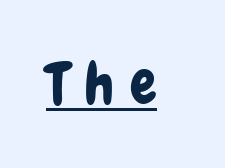
Q: Is the text italic (slanted)? A: No, it is upright.
Q: Is the typeface a serif or a sans-serif typeface? A: Sans-serif.
Q: Is the text underlined? A: Yes.
Q: Is the spacing between letters normal or unusually wide? A: Unusually wide.
Q: Width (condensed, normal, or wide)? A: Condensed.
Q: Stroke contrast? A: Low.
Q: x-height? A: Medium.
Q: Monospaced? A: No.
